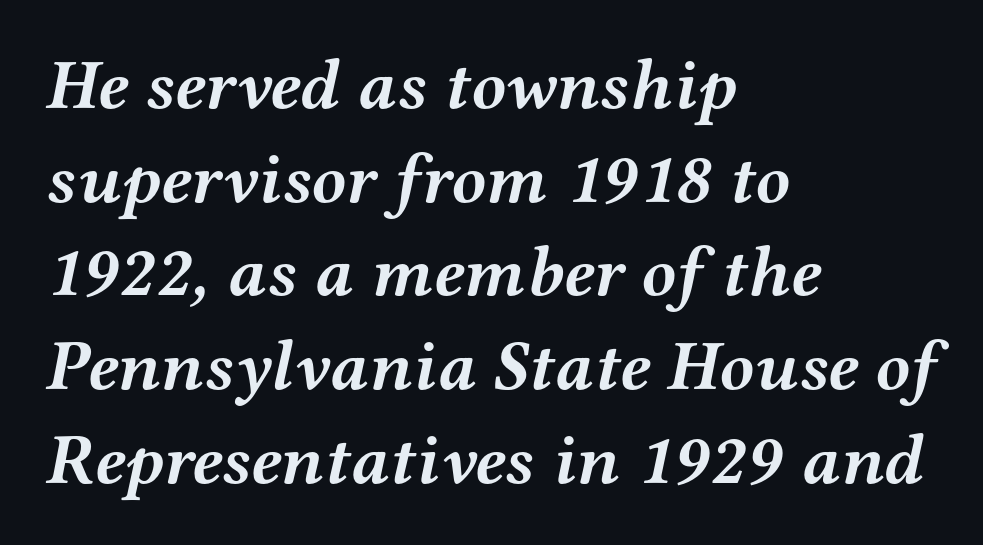
Q: Is the text bold? A: Yes.
Q: Is the text italic (slanted)? A: Yes, it leans right by about 12 degrees.
Q: Is the typeface a serif or a sans-serif typeface? A: Serif.
Q: Is the text underlined? A: No.
Q: How is the paragraph aligned? A: Left-aligned.
Q: Is the spacing between letters normal or unusually wide? A: Normal.
Q: Is the spacing between lines tight, normal or loose? A: Normal.
Q: Width (condensed, normal, or wide)? A: Wide.
Q: Stroke contrast? A: Medium.
Q: x-height? A: Medium.
Q: Monospaced? A: No.
